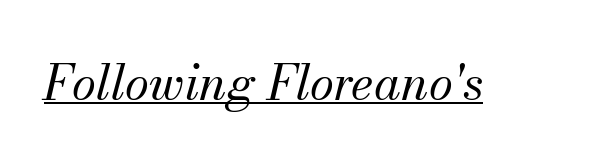
The image shows 49 px regular-weight serif type, italic (leaning right); set normal letter spacing, underlined; medium stroke contrast and a small x-height.
